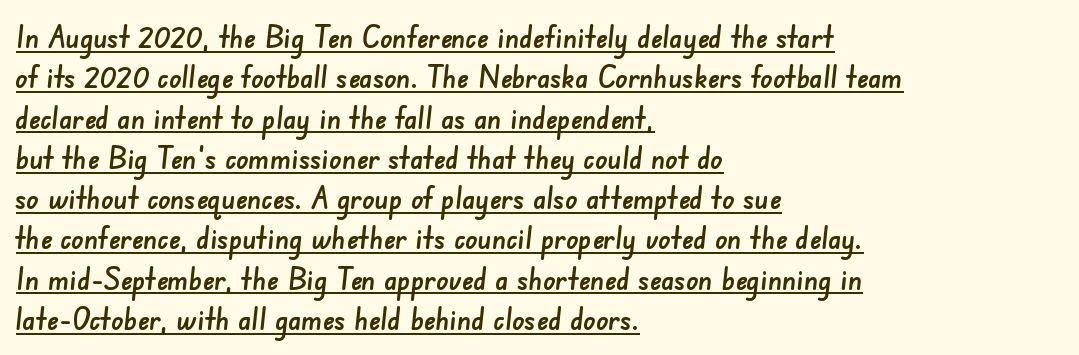
Q: Is the typeface a serif or a sans-serif typeface? A: Sans-serif.
Q: Is the text underlined? A: Yes.
Q: How is the paragraph aligned? A: Left-aligned.
Q: Is the spacing between letters normal or unusually wide? A: Normal.
Q: Is the spacing between lines tight, normal or loose? A: Normal.
Q: Width (condensed, normal, or wide)? A: Normal.
Q: Stroke contrast? A: Low.
Q: x-height? A: Small.
Q: Monospaced? A: No.
